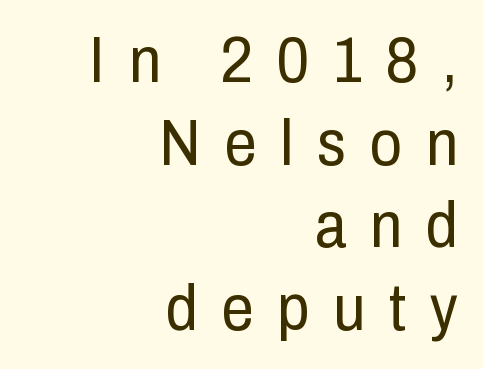
The image shows 64 px regular-weight, condensed sans-serif type, upright; set right-aligned, normal line spacing (1.29x), unusually wide letter spacing (+0.37 em), not underlined; low stroke contrast and a medium x-height.
